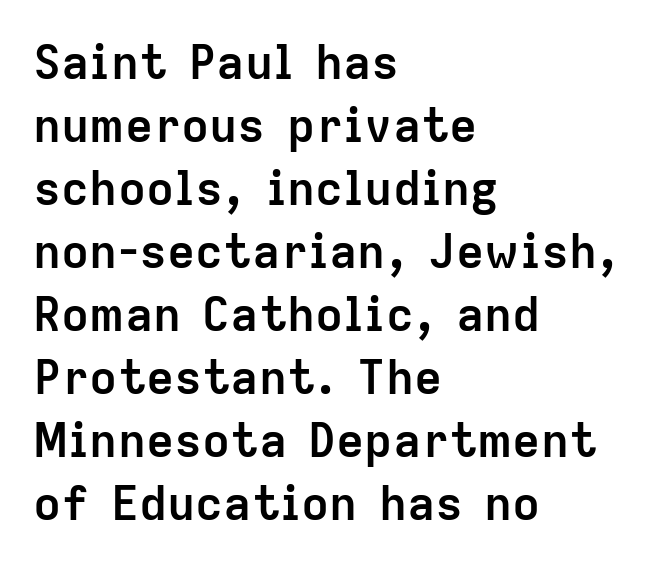
{"serif": "no", "italic": "no", "bold": "yes", "weight": "semibold", "width": "normal", "stroke_contrast": "low", "x_height": "medium", "monospaced": "no", "underline": "no", "align": "left", "line_spacing": "normal", "line_spacing_ratio": 1.34, "letter_spacing": "normal", "letter_spacing_em": 0.0, "glyph_px": 47}
